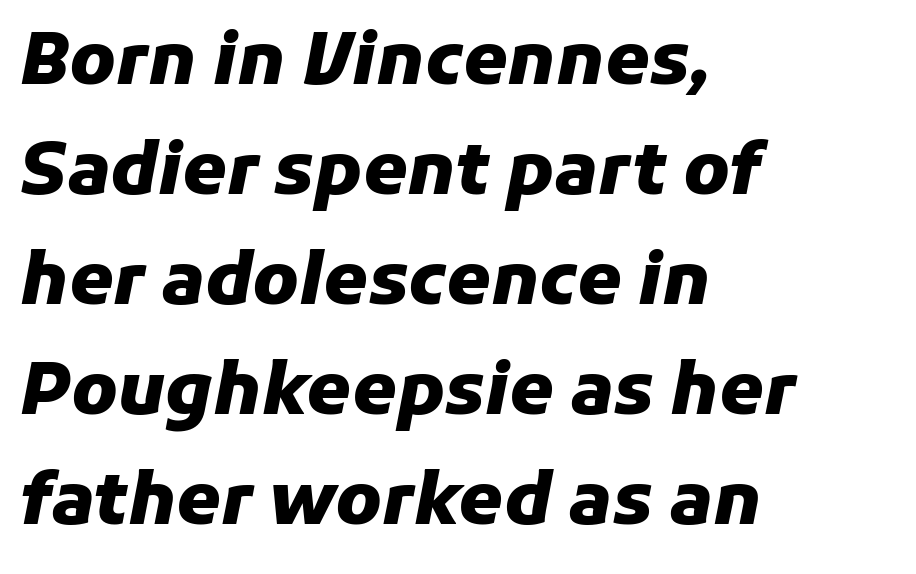
Q: Is the text bold? A: Yes.
Q: Is the text italic (slanted)? A: Yes, it leans right by about 11 degrees.
Q: Is the text underlined? A: No.
Q: How is the paragraph aligned? A: Left-aligned.
Q: Is the spacing between letters normal or unusually wide? A: Normal.
Q: Is the spacing between lines tight, normal or loose? A: Normal.
Q: Width (condensed, normal, or wide)? A: Normal.
Q: Stroke contrast? A: Low.
Q: x-height? A: Medium.
Q: Monospaced? A: No.
